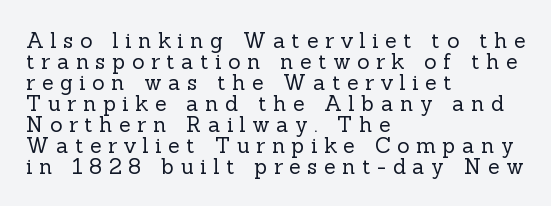
{"italic": "no", "bold": "no", "underline": "no", "align": "left", "line_spacing": "tight", "line_spacing_ratio": 1.0, "letter_spacing": "wide", "letter_spacing_em": 0.32, "glyph_px": 21}
